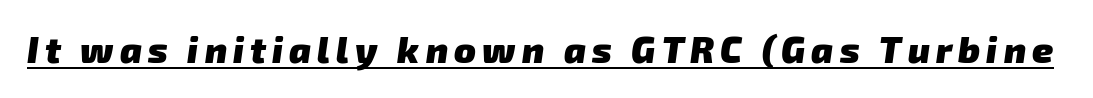
The image shows 36 px heavy sans-serif type; set underlined; low stroke contrast and a medium x-height.
